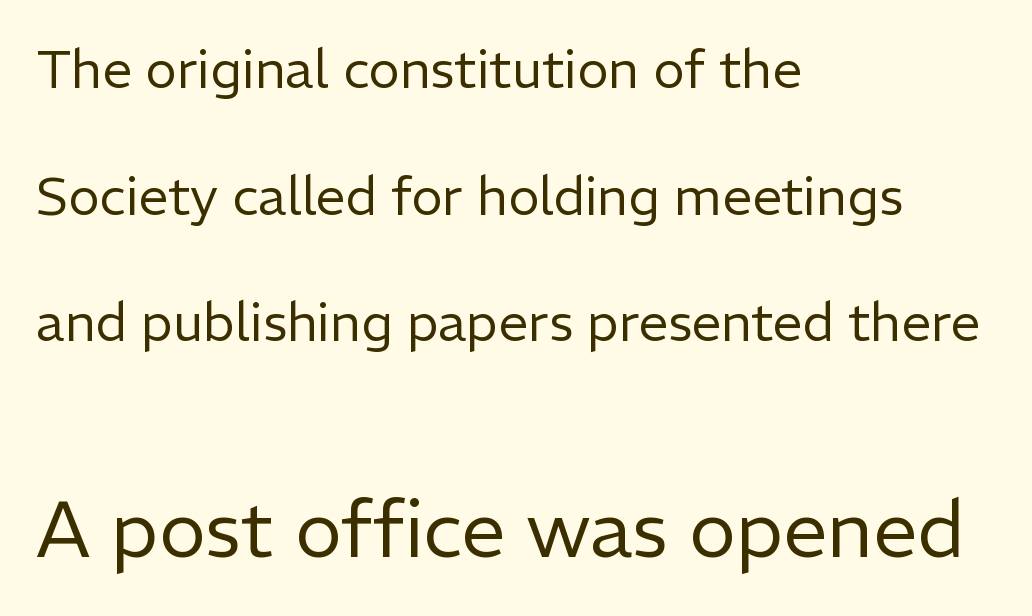
Only glyphs here, with clear space below each row. Heaviness? Minimal to ordinary, like unemphasized prose. Caption: standard tracking, unaltered. Does the leading feel generous? Absolutely, it's lavish. Grotesque or geometric, the face here clearly has no serifs. Is the lower block the larger one? Yes — the lower block carries the bigger type.
